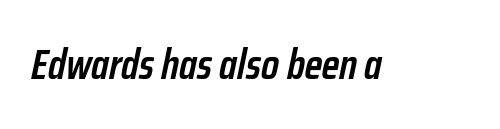
Q: Is the text bold? A: Semi-bold.
Q: Is the text italic (slanted)? A: Yes, it leans right by about 12 degrees.
Q: Is the text underlined? A: No.
Q: Is the spacing between letters normal or unusually wide? A: Normal.
Q: Width (condensed, normal, or wide)? A: Condensed.
Q: Stroke contrast? A: Low.
Q: x-height? A: Medium.
Q: Monospaced? A: No.
